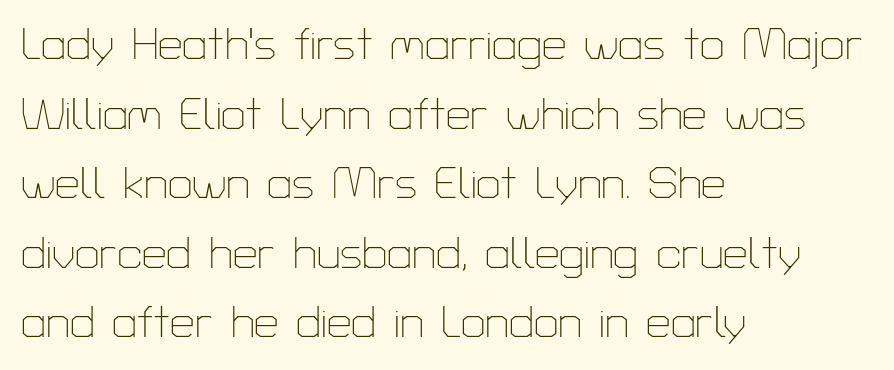
The image shows 44 px thin sans-serif type, upright; set left-aligned, normal line spacing (1.58x), normal letter spacing, not underlined; low stroke contrast and a medium x-height.
